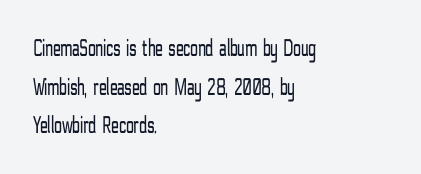
{"italic": "no", "bold": "no", "underline": "no", "align": "left", "line_spacing": "normal", "line_spacing_ratio": 1.55, "letter_spacing": "normal", "letter_spacing_em": 0.0, "glyph_px": 25}
